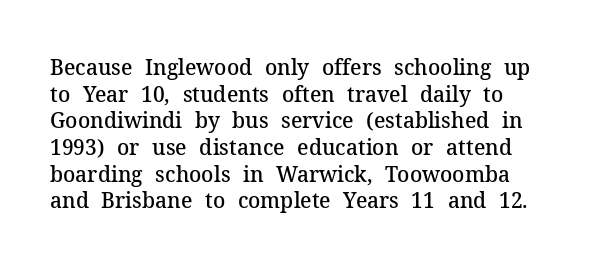
The image shows 21 px text type, upright; set left-aligned, normal line spacing (1.27x), normal letter spacing, not underlined.
